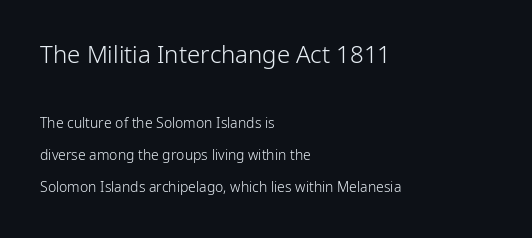
The image shows 24 px text type, upright; set left-aligned, loose line spacing (2.28x), normal letter spacing, not underlined; the first (top) block is 1.71x larger.
